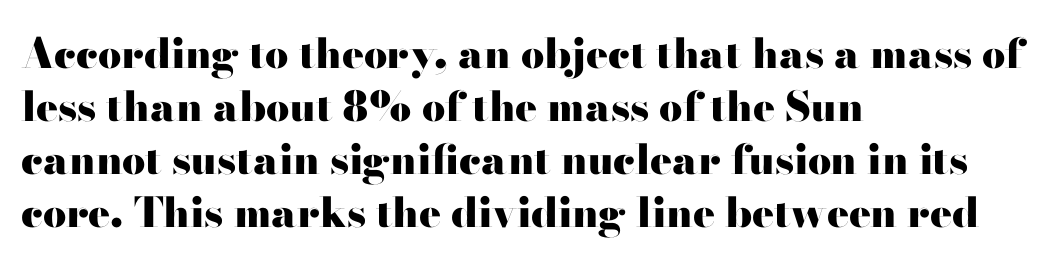
The image shows 41 px heavy, wide serif type, upright; set left-aligned, normal line spacing (1.29x), normal letter spacing, not underlined; high stroke contrast and a small x-height.
